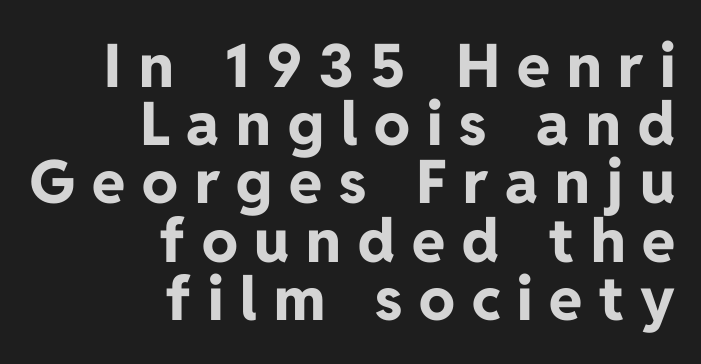
Q: Is the text bold? A: Yes.
Q: Is the text italic (slanted)? A: No, it is upright.
Q: Is the typeface a serif or a sans-serif typeface? A: Sans-serif.
Q: Is the text underlined? A: No.
Q: How is the paragraph aligned? A: Right-aligned.
Q: Is the spacing between letters normal or unusually wide? A: Unusually wide.
Q: Is the spacing between lines tight, normal or loose? A: Tight.
Q: Width (condensed, normal, or wide)? A: Normal.
Q: Stroke contrast? A: Low.
Q: x-height? A: Medium.
Q: Monospaced? A: No.
